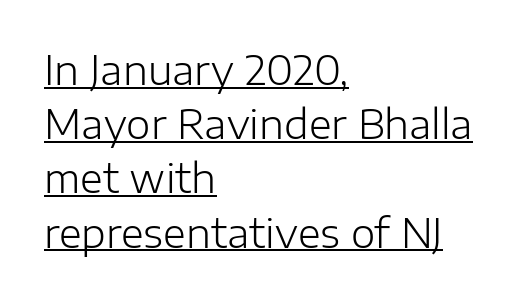
{"serif": "no", "italic": "no", "bold": "no", "weight": "light", "width": "normal", "stroke_contrast": "low", "x_height": "medium", "monospaced": "no", "underline": "yes", "align": "left", "line_spacing": "normal", "line_spacing_ratio": 1.39, "letter_spacing": "normal", "letter_spacing_em": 0.0, "glyph_px": 39}
